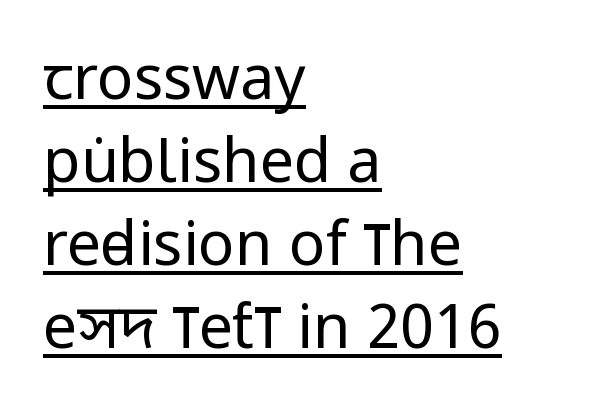
The image shows 61 px regular-weight, condensed sans-serif type, upright; set left-aligned, normal line spacing (1.36x), normal letter spacing, underlined; low stroke contrast and a large x-height.
